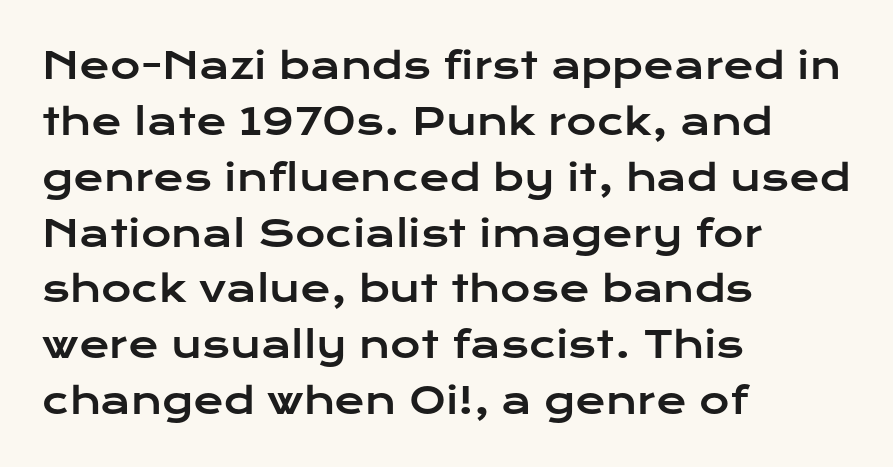
Q: Is the text italic (slanted)? A: No, it is upright.
Q: Is the typeface a serif or a sans-serif typeface? A: Sans-serif.
Q: Is the text underlined? A: No.
Q: How is the paragraph aligned? A: Left-aligned.
Q: Is the spacing between letters normal or unusually wide? A: Normal.
Q: Is the spacing between lines tight, normal or loose? A: Normal.
Q: Width (condensed, normal, or wide)? A: Wide.
Q: Stroke contrast? A: Low.
Q: x-height? A: Medium.
Q: Monospaced? A: No.
